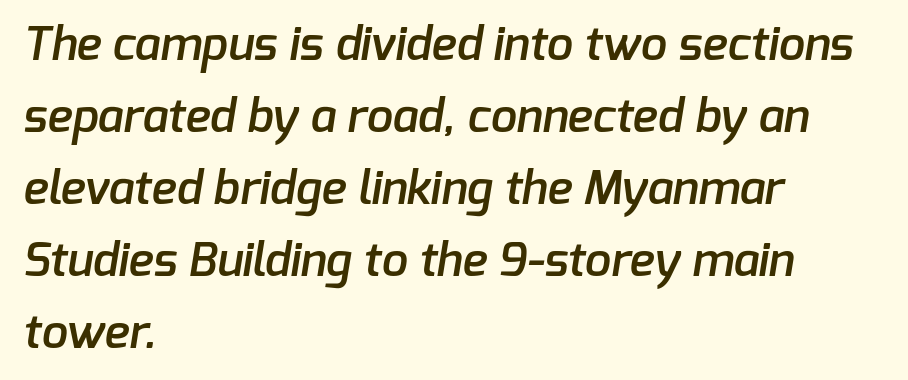
{"serif": "no", "bold": "semi", "weight": "semibold", "width": "normal", "stroke_contrast": "low", "x_height": "medium", "monospaced": "no", "underline": "no", "align": "left", "line_spacing": "normal", "line_spacing_ratio": 1.53, "letter_spacing": "normal", "letter_spacing_em": 0.0, "glyph_px": 47}
